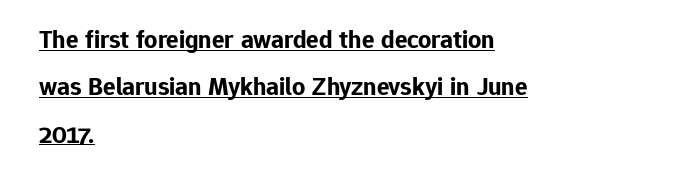
{"italic": "no", "bold": "yes", "underline": "yes", "align": "left", "line_spacing_ratio": 1.82, "letter_spacing": "normal", "letter_spacing_em": 0.0, "glyph_px": 26}
